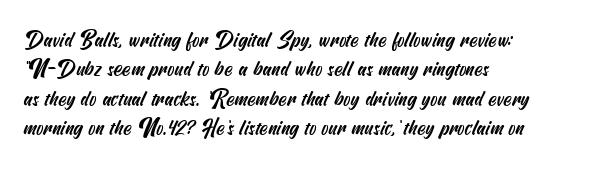
Q: Is the text underlined? A: No.
Q: How is the paragraph aligned? A: Left-aligned.
Q: Is the spacing between letters normal or unusually wide? A: Normal.
Q: Is the spacing between lines tight, normal or loose? A: Normal.
